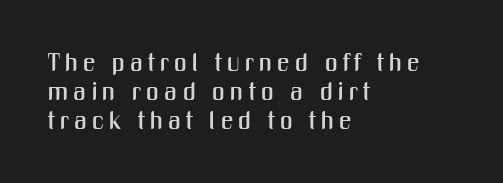
The image shows 25 px text type, upright; set left-aligned, line spacing 1.16x, unusually wide letter spacing (+0.2 em), not underlined.
